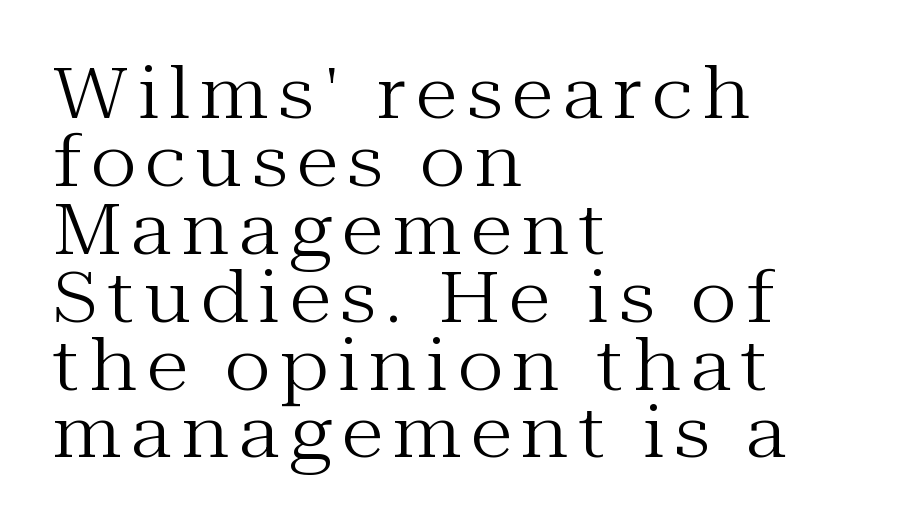
Q: Is the text bold? A: No.
Q: Is the text italic (slanted)? A: No, it is upright.
Q: Is the typeface a serif or a sans-serif typeface? A: Serif.
Q: Is the text underlined? A: No.
Q: How is the paragraph aligned? A: Left-aligned.
Q: Is the spacing between lines tight, normal or loose? A: Tight.
Q: Width (condensed, normal, or wide)? A: Normal.
Q: Stroke contrast? A: Medium.
Q: x-height? A: Medium.
Q: Monospaced? A: No.
